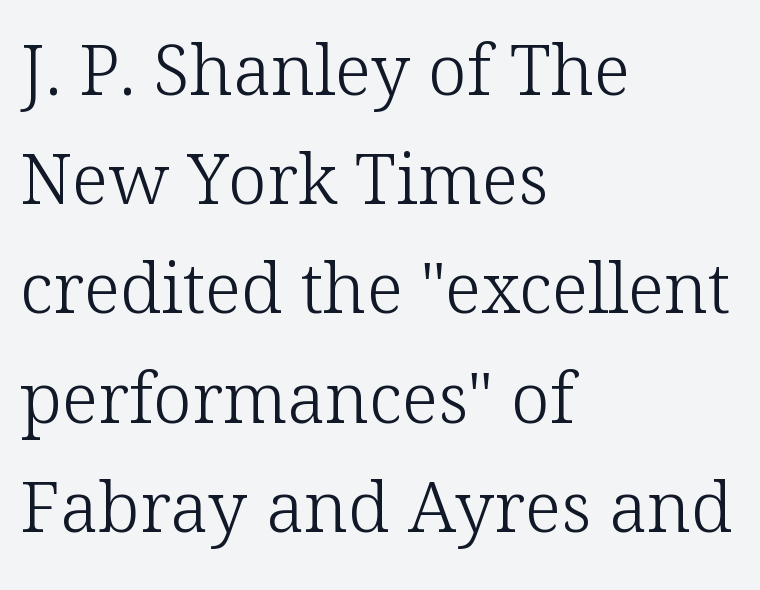
{"serif": "yes", "italic": "no", "bold": "no", "weight": "light", "width": "normal", "stroke_contrast": "low", "x_height": "medium", "monospaced": "no", "underline": "no", "align": "left", "line_spacing": "normal", "line_spacing_ratio": 1.56, "letter_spacing": "normal", "letter_spacing_em": 0.0, "glyph_px": 70}
